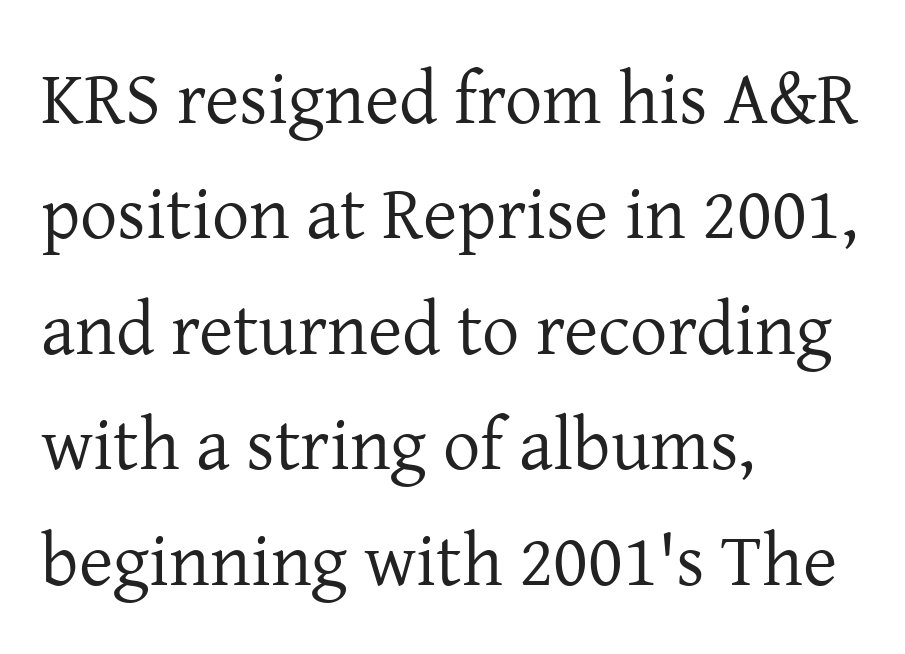
The image shows 74 px regular-weight serif type, upright; set left-aligned, normal line spacing (1.56x), normal letter spacing, not underlined; low stroke contrast and a medium x-height.
